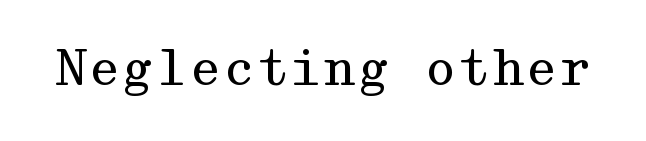
{"serif": "yes", "italic": "no", "bold": "no", "weight": "regular", "width": "wide", "stroke_contrast": "medium", "x_height": "medium", "underline": "no", "letter_spacing": "normal", "letter_spacing_em": 0.0, "glyph_px": 48}
